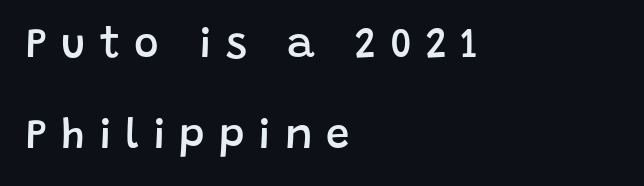
Q: Is the text bold? A: Semi-bold.
Q: Is the text italic (slanted)? A: No, it is upright.
Q: Is the typeface a serif or a sans-serif typeface? A: Sans-serif.
Q: Is the text underlined? A: No.
Q: How is the paragraph aligned? A: Left-aligned.
Q: Is the spacing between letters normal or unusually wide? A: Unusually wide.
Q: Is the spacing between lines tight, normal or loose? A: Loose.
Q: Width (condensed, normal, or wide)? A: Normal.
Q: Stroke contrast? A: Low.
Q: x-height? A: Large.
Q: Monospaced? A: No.
